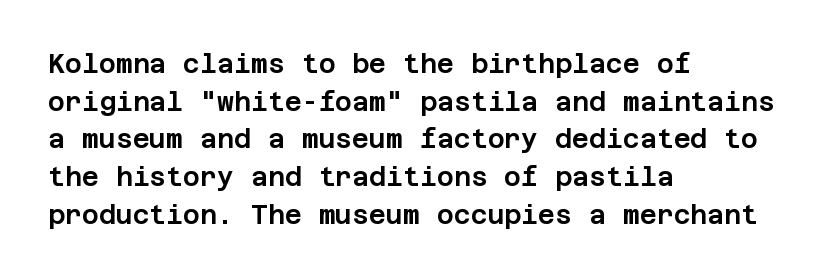
Q: Is the text italic (slanted)? A: No, it is upright.
Q: Is the text underlined? A: No.
Q: How is the paragraph aligned? A: Left-aligned.
Q: Is the spacing between letters normal or unusually wide? A: Normal.
Q: Is the spacing between lines tight, normal or loose? A: Normal.
